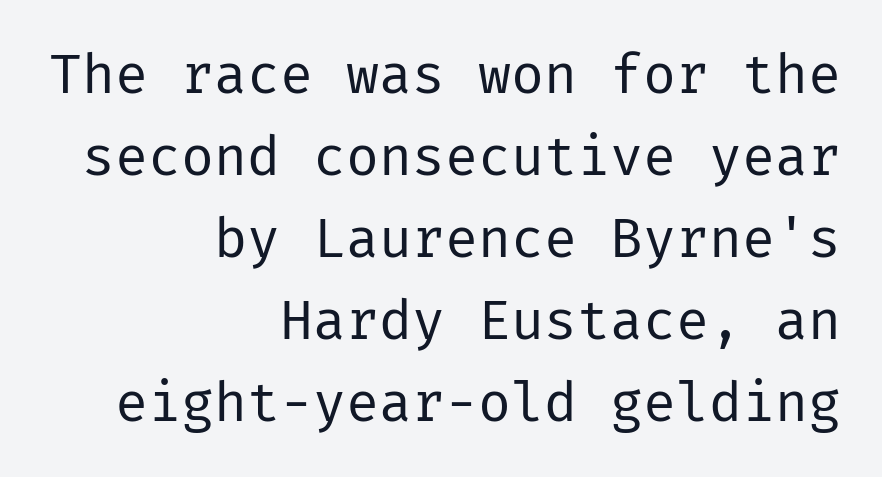
The image shows 55 px regular-weight sans-serif type, upright; set right-aligned, normal line spacing (1.49x), normal letter spacing, not underlined; low stroke contrast and a medium x-height.
